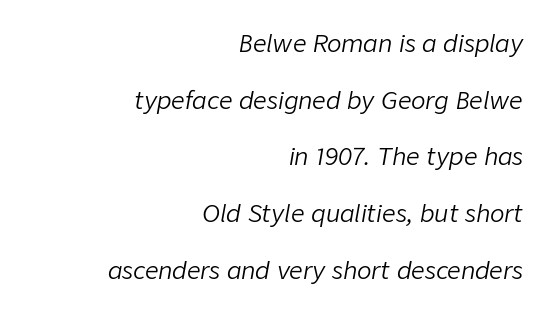
The image shows 24 px text type, italic (leaning right); set right-aligned, loose line spacing (2.36x), normal letter spacing, not underlined.
